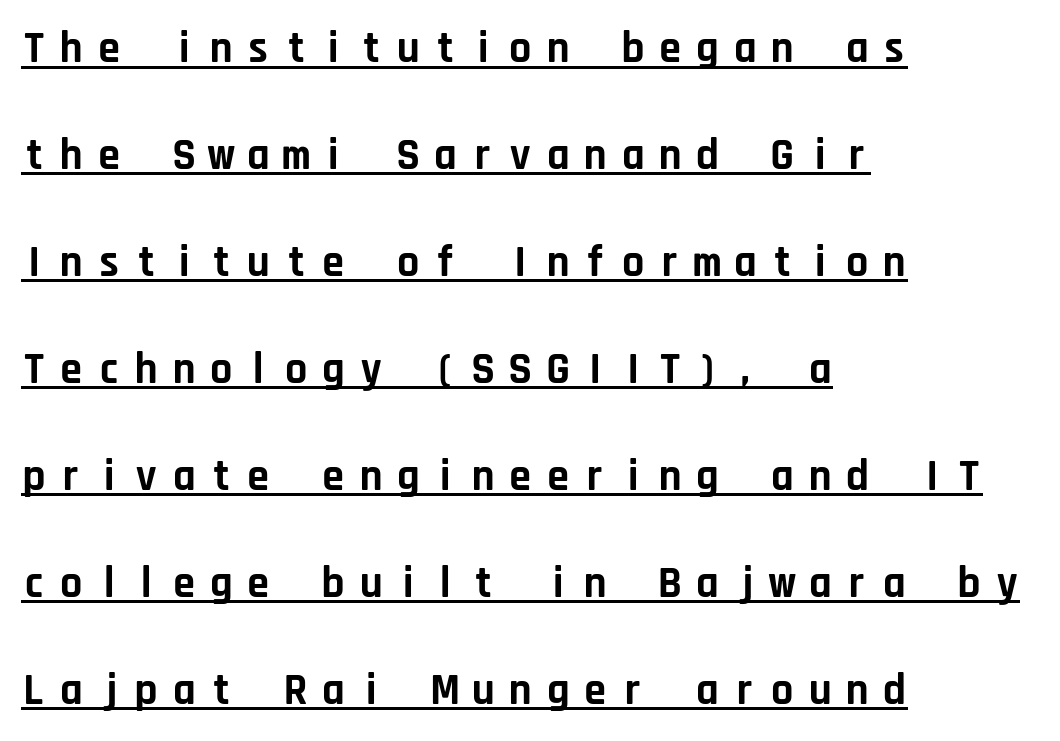
The letters carry no serifs — their stems end cleanly without finishing strokes. The letters stand upright; this is a roman face. The compositor pushed each line to the left boundary. Summary of weight: heavy, a full bold.
